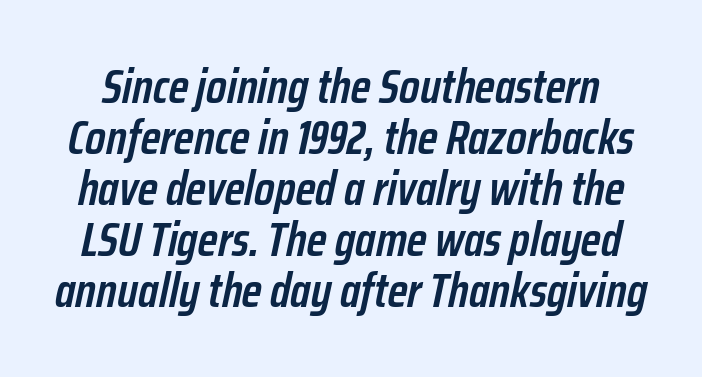
Q: Is the text bold? A: Semi-bold.
Q: Is the text italic (slanted)? A: Yes, it leans right by about 12 degrees.
Q: Is the text underlined? A: No.
Q: Is the spacing between letters normal or unusually wide? A: Normal.
Q: Is the spacing between lines tight, normal or loose? A: Tight.
Q: Width (condensed, normal, or wide)? A: Condensed.
Q: Stroke contrast? A: Low.
Q: x-height? A: Medium.
Q: Monospaced? A: No.
